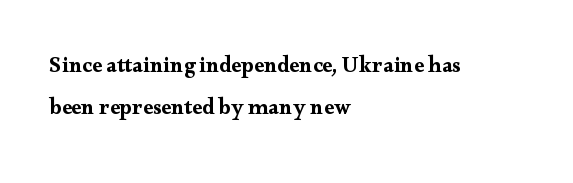
Honestly, there is no underline to notice here at all. Caption: standard tracking, unaltered. These lines were composed using upright roman letters. In CSS terms this would be text-align: left. Widely set lines give the paragraph a tall, airy silhouette.
